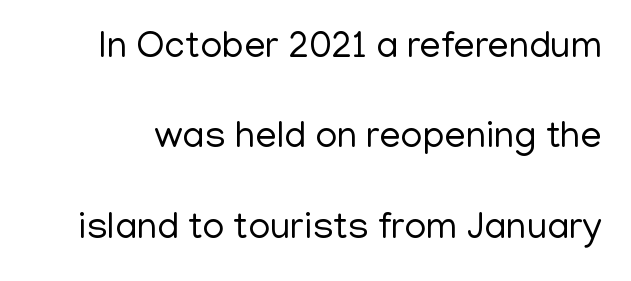
Q: Is the text bold? A: No.
Q: Is the text italic (slanted)? A: No, it is upright.
Q: Is the typeface a serif or a sans-serif typeface? A: Sans-serif.
Q: Is the text underlined? A: No.
Q: Is the spacing between letters normal or unusually wide? A: Normal.
Q: Is the spacing between lines tight, normal or loose? A: Loose.
Q: Width (condensed, normal, or wide)? A: Normal.
Q: Stroke contrast? A: Low.
Q: x-height? A: Medium.
Q: Monospaced? A: No.
